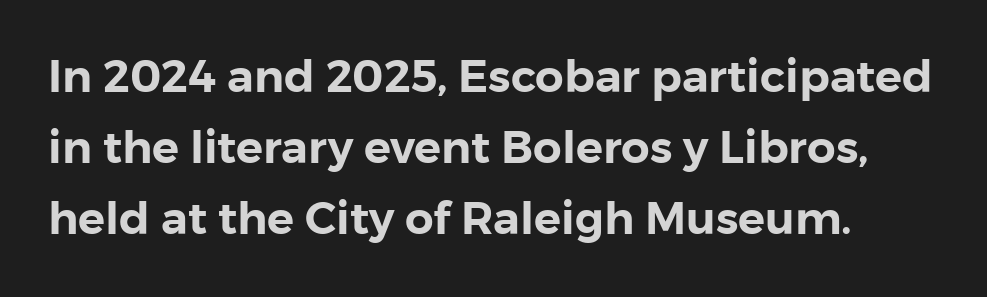
{"serif": "no", "italic": "no", "width": "normal", "stroke_contrast": "low", "x_height": "medium", "monospaced": "no", "underline": "no", "line_spacing": "normal", "line_spacing_ratio": 1.58, "letter_spacing": "normal", "letter_spacing_em": 0.0, "glyph_px": 45}
